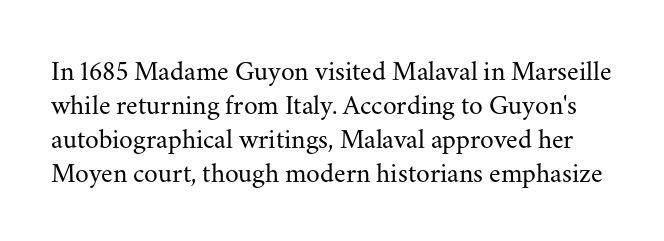
{"serif": "yes", "italic": "no", "bold": "no", "weight": "regular", "width": "normal", "stroke_contrast": "medium", "x_height": "small", "monospaced": "no", "underline": "no", "line_spacing_ratio": 1.21, "letter_spacing": "normal", "letter_spacing_em": 0.0, "glyph_px": 28}
